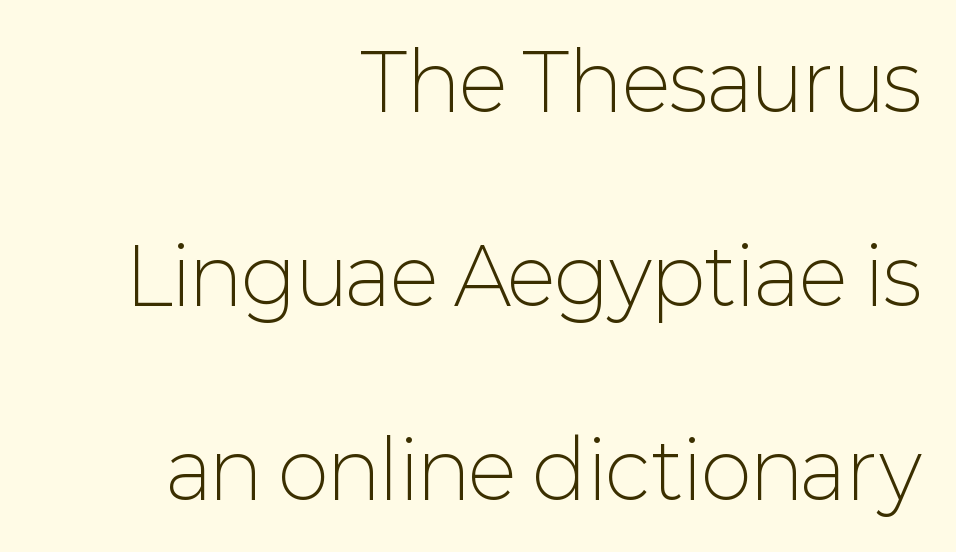
The image shows 78 px light sans-serif type, upright; set right-aligned, loose line spacing (2.49x), normal letter spacing, not underlined; low stroke contrast and a medium x-height.
